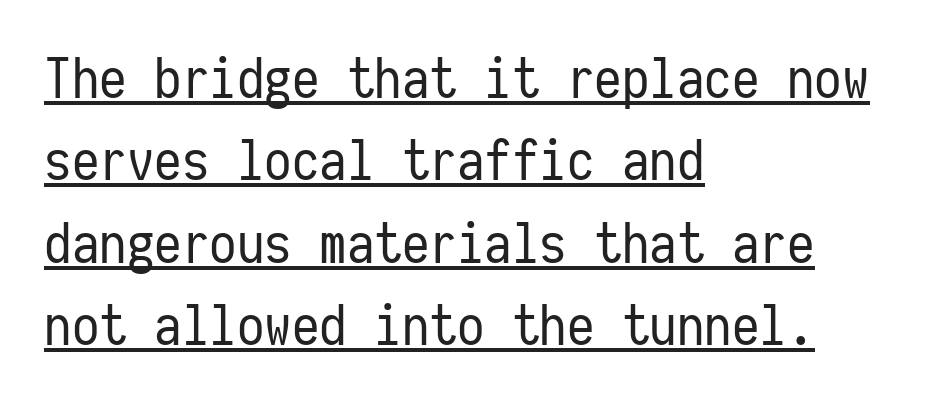
The image shows 55 px regular-weight, condensed sans-serif type, upright, monospaced; set left-aligned, normal line spacing (1.5x), normal letter spacing, underlined; low stroke contrast and a medium x-height.
